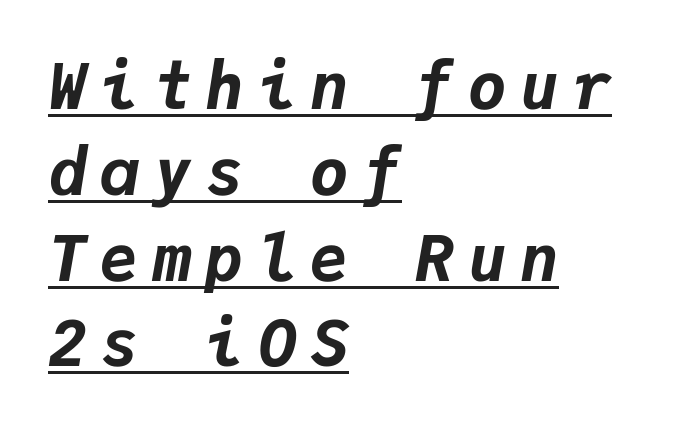
{"italic": "yes", "lean": "right", "slant_degrees": 9, "bold": "yes", "weight": "bold", "width": "normal", "stroke_contrast": "low", "x_height": "medium", "monospaced": "yes", "underline": "yes", "align": "left", "line_spacing": "normal", "line_spacing_ratio": 1.34, "letter_spacing": "wide", "letter_spacing_em": 0.22, "glyph_px": 64}
